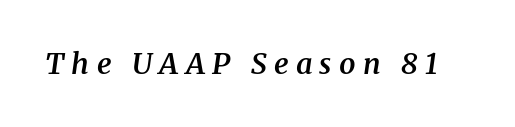
Q: Is the text bold? A: Semi-bold.
Q: Is the text italic (slanted)? A: Yes, it leans right by about 8 degrees.
Q: Is the typeface a serif or a sans-serif typeface? A: Serif.
Q: Is the text underlined? A: No.
Q: Is the spacing between letters normal or unusually wide? A: Unusually wide.
Q: Width (condensed, normal, or wide)? A: Normal.
Q: Stroke contrast? A: Medium.
Q: x-height? A: Medium.
Q: Monospaced? A: No.
